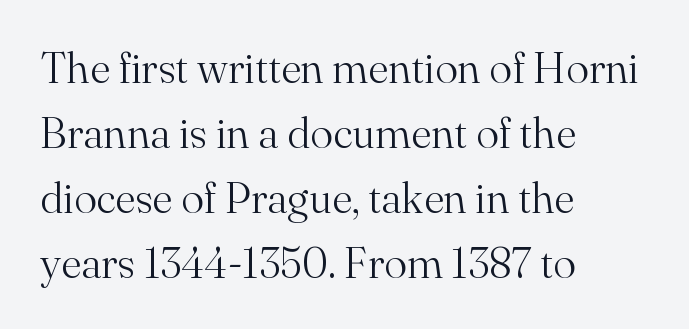
The image shows 43 px light serif type, upright; set left-aligned, normal line spacing (1.51x), normal letter spacing, not underlined; medium stroke contrast and a small x-height.
